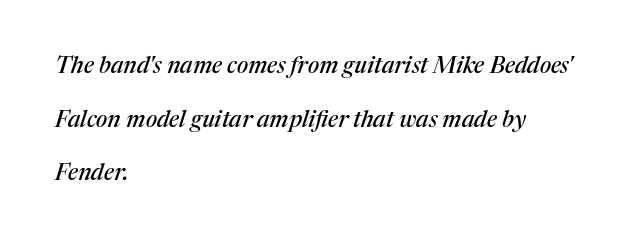
{"italic": "yes", "lean": "right", "slant_degrees": 17, "underline": "no", "align": "left", "line_spacing": "loose", "line_spacing_ratio": 2.33, "letter_spacing": "normal", "letter_spacing_em": 0.0, "glyph_px": 23}
